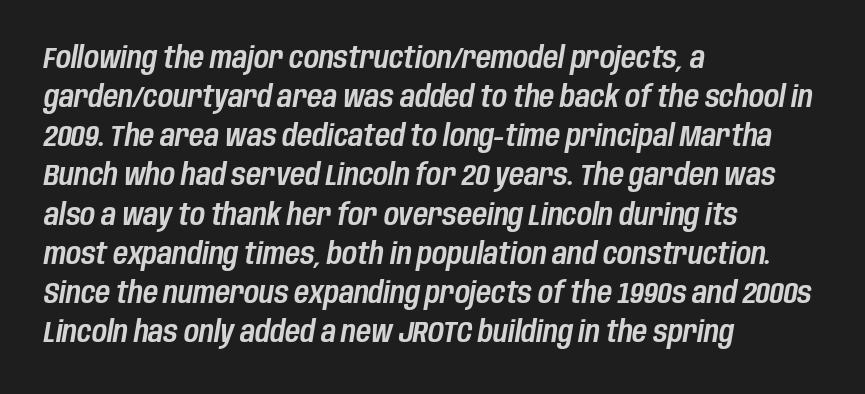
{"italic": "yes", "lean": "right", "slant_degrees": 10, "width": "condensed", "stroke_contrast": "low", "x_height": "large", "monospaced": "no", "underline": "no", "align": "left", "line_spacing": "normal", "line_spacing_ratio": 1.35, "letter_spacing": "normal", "letter_spacing_em": 0.0, "glyph_px": 29}
